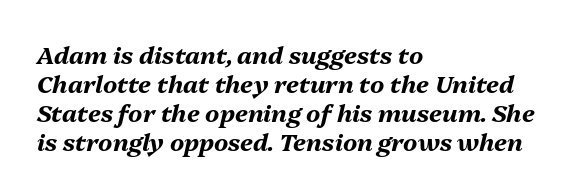
Every row of glyphs begins at an identical x-position on the left. The letters sit at their default tracking, neither squeezed nor spread. Emphasis-style slanted type is in use. Look at the stroke-to-counter ratio: heavy, a bold. The specimen omits any rule beneath the text block's lines.
